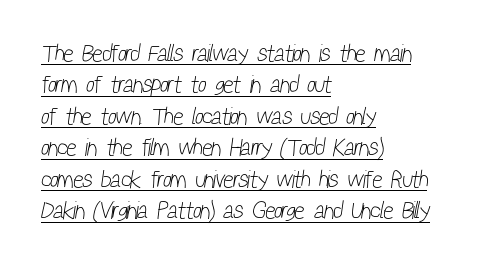
The line texture is even and compact thanks to regular tracking. The glyphs are accompanied by a horizontal stroke just below them. These glyphs show unthickened strokes, regular width or finer. In terms of leading, this rendering sits right in the middle. Each line starts at the same left margin while the right side varies.
